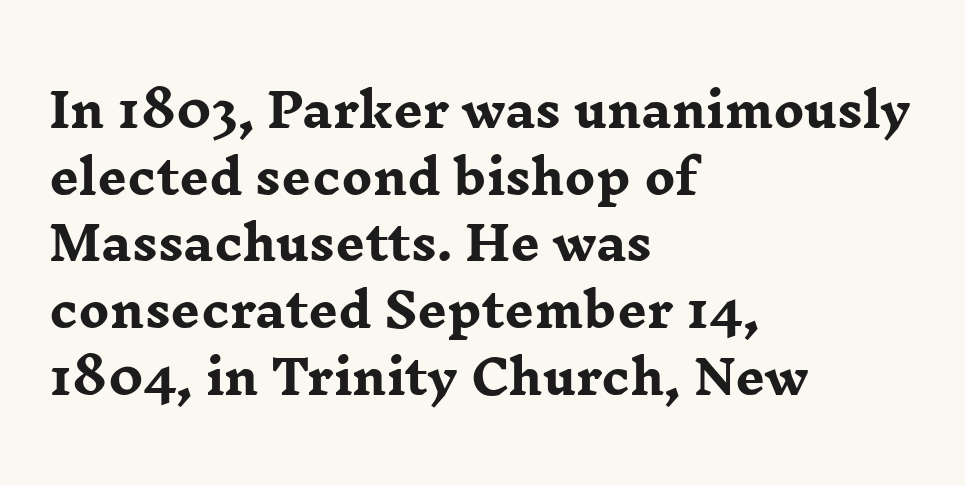
{"serif": "yes", "italic": "no", "bold": "yes", "weight": "heavy", "width": "wide", "stroke_contrast": "low", "x_height": "medium", "monospaced": "no", "underline": "no", "align": "left", "line_spacing": "normal", "line_spacing_ratio": 1.45, "letter_spacing": "normal", "letter_spacing_em": 0.0, "glyph_px": 46}
